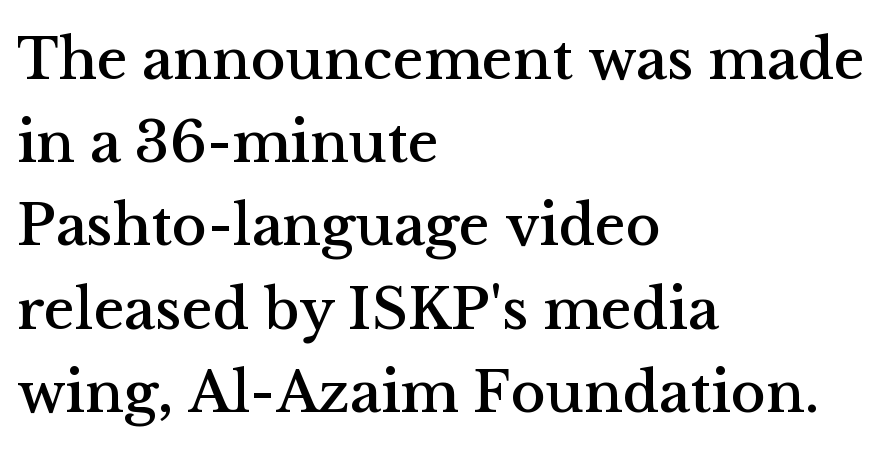
The image shows 59 px serif type, upright; set left-aligned, normal line spacing (1.41x), normal letter spacing, not underlined; medium stroke contrast and a medium x-height.
